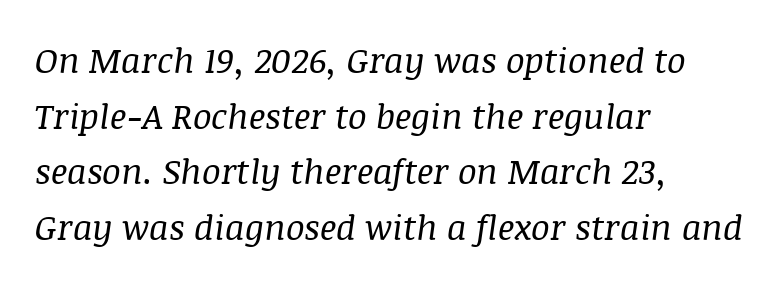
{"serif": "yes", "italic": "yes", "lean": "right", "slant_degrees": 8, "bold": "no", "weight": "regular", "width": "normal", "stroke_contrast": "medium", "x_height": "large", "monospaced": "no", "underline": "no", "align": "left", "line_spacing": "normal", "line_spacing_ratio": 1.59, "letter_spacing": "normal", "letter_spacing_em": 0.0, "glyph_px": 35}
